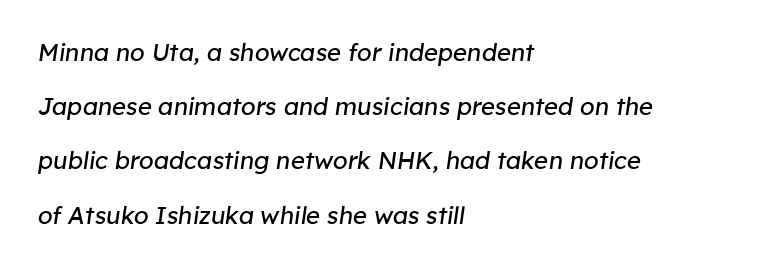
Q: Is the text bold? A: No.
Q: Is the text italic (slanted)? A: Yes, it leans right by about 8 degrees.
Q: Is the text underlined? A: No.
Q: How is the paragraph aligned? A: Left-aligned.
Q: Is the spacing between letters normal or unusually wide? A: Normal.
Q: Is the spacing between lines tight, normal or loose? A: Loose.
